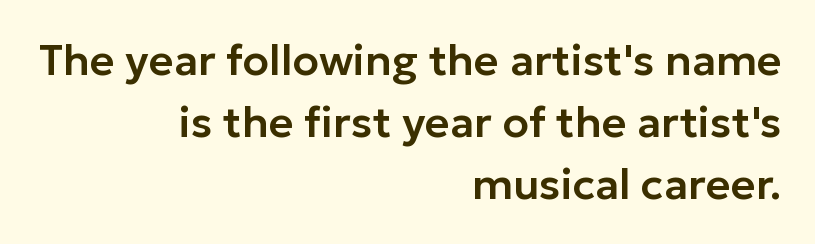
Q: Is the text italic (slanted)? A: No, it is upright.
Q: Is the typeface a serif or a sans-serif typeface? A: Sans-serif.
Q: Is the text underlined? A: No.
Q: How is the paragraph aligned? A: Right-aligned.
Q: Is the spacing between letters normal or unusually wide? A: Normal.
Q: Is the spacing between lines tight, normal or loose? A: Normal.
Q: Width (condensed, normal, or wide)? A: Normal.
Q: Stroke contrast? A: Low.
Q: x-height? A: Medium.
Q: Monospaced? A: No.
